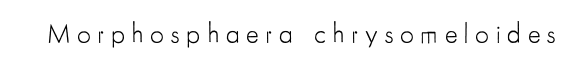
The font's upright variant was chosen for this text. Is the type heavy? It reads as light-to-regular instead. Bare-footed words on every line. You could only call the tracking loose — the letters float apart.
